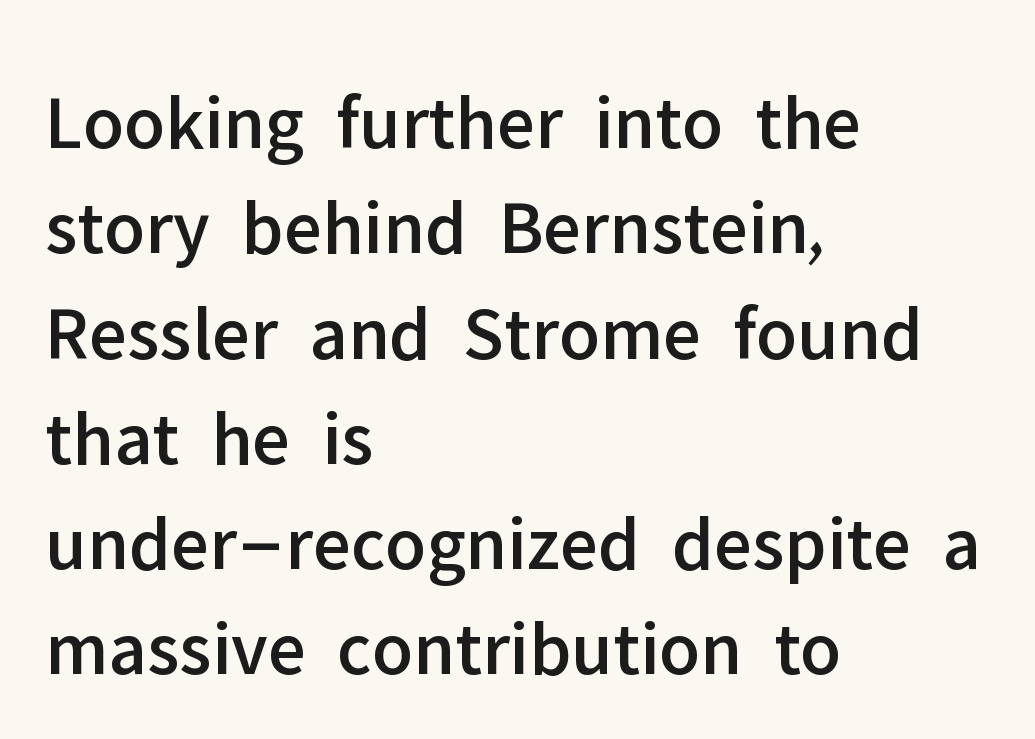
You could not count columns in this text — the font is proportionally spaced. The string is rendered with underlining switched off. Tracking value appears to be zero — textbook default spacing. You can tell it's not italic because the verticals are truly vertical. Notice how the passage keeps a crisp vertical edge on the left only.
